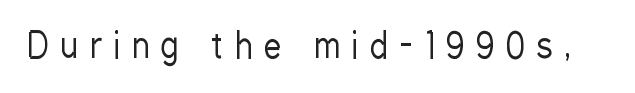
Q: Is the text bold? A: No.
Q: Is the text italic (slanted)? A: No, it is upright.
Q: Is the typeface a serif or a sans-serif typeface? A: Sans-serif.
Q: Is the text underlined? A: No.
Q: Is the spacing between letters normal or unusually wide? A: Unusually wide.
Q: Width (condensed, normal, or wide)? A: Condensed.
Q: Stroke contrast? A: Low.
Q: x-height? A: Medium.
Q: Monospaced? A: No.
